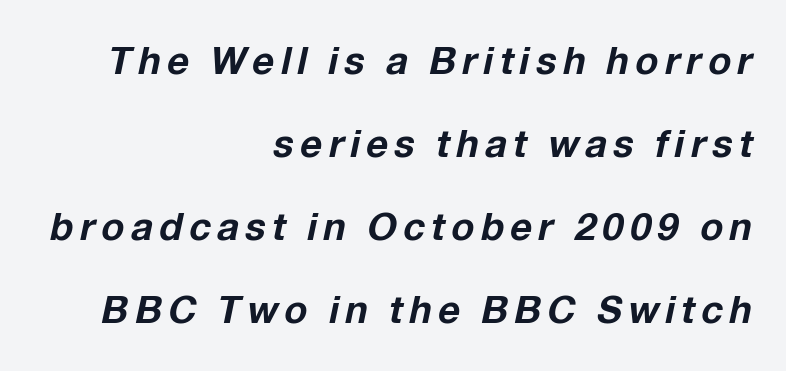
{"italic": "yes", "lean": "right", "slant_degrees": 12, "bold": "yes", "weight": "bold", "width": "normal", "stroke_contrast": "low", "x_height": "medium", "monospaced": "no", "underline": "no", "align": "right", "line_spacing": "loose", "line_spacing_ratio": 2.18, "glyph_px": 38}
